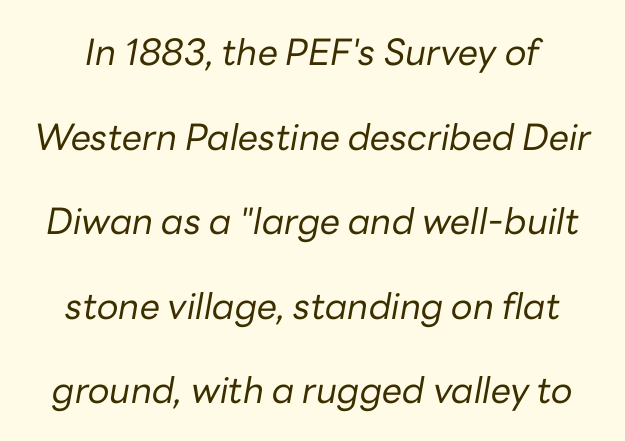
Q: Is the text bold? A: No.
Q: Is the text italic (slanted)? A: Yes, it leans right by about 10 degrees.
Q: Is the text underlined? A: No.
Q: Is the spacing between letters normal or unusually wide? A: Normal.
Q: Is the spacing between lines tight, normal or loose? A: Loose.
Q: Width (condensed, normal, or wide)? A: Normal.
Q: Stroke contrast? A: Low.
Q: x-height? A: Medium.
Q: Monospaced? A: No.
